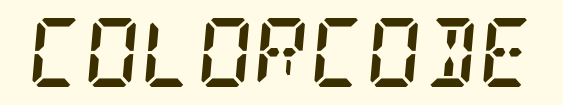
Q: Is the text bold? A: Yes.
Q: Is the text italic (slanted)? A: Yes, it leans right by about 5 degrees.
Q: Is the typeface a serif or a sans-serif typeface? A: Serif.
Q: Is the text underlined? A: No.
Q: Is the spacing between letters normal or unusually wide? A: Normal.
Q: Width (condensed, normal, or wide)? A: Condensed.
Q: Stroke contrast? A: Low.
Q: x-height? A: Large.
